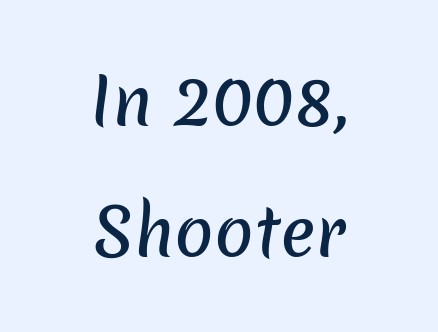
Q: Is the typeface a serif or a sans-serif typeface? A: Sans-serif.
Q: Is the text underlined? A: No.
Q: How is the paragraph aligned? A: Centered.
Q: Is the spacing between letters normal or unusually wide? A: Normal.
Q: Is the spacing between lines tight, normal or loose? A: Loose.
Q: Width (condensed, normal, or wide)? A: Normal.
Q: Stroke contrast? A: Low.
Q: x-height? A: Medium.
Q: Monospaced? A: No.
